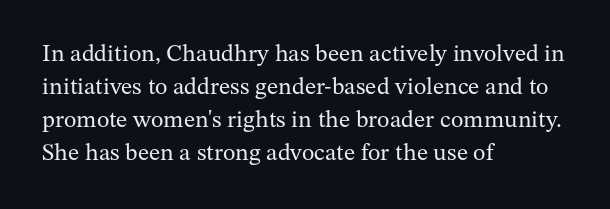
Horizontally, the lines are justified to the leading edge only. A roman cut, with each character standing at attention. The lines sit at an ordinary, default distance from one another. The font sits on the lighter half of the weight spectrum, regular included. Just letters on the line, the space beneath them empty. Standard letterfit; no display-style spreading of the glyphs.
